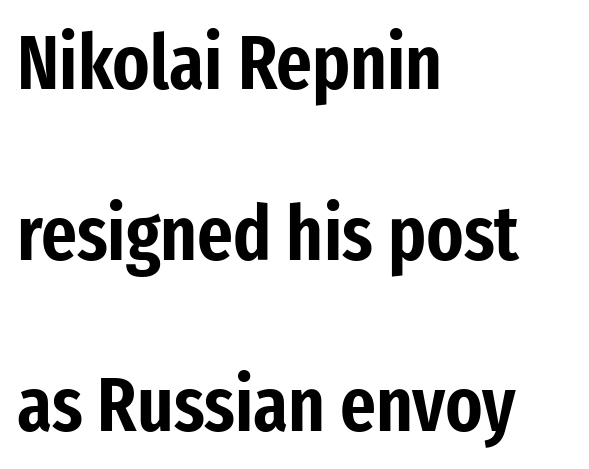
The rendering shows plain stroke endings on the letterforms — a sans-serif design. Style check: upright. A bare baseline throughout the passage. Tracking value appears to be zero — textbook default spacing. This sample trades compactness for vertical openness between lines. The ragged edge is on the right, which tells us the setting is flush left.
